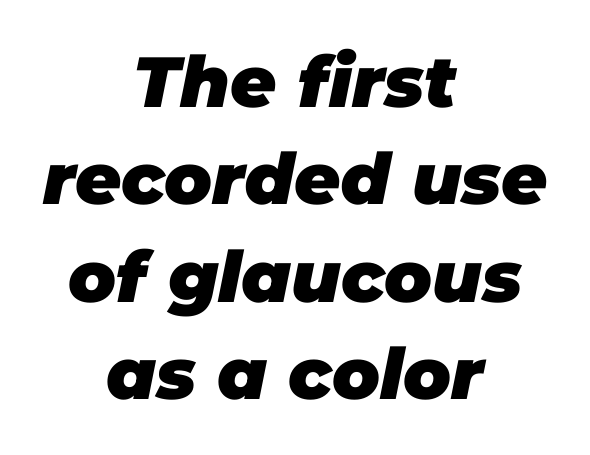
Which margin do the lines hug? Neither — every line sits in the middle. Here the designer chose a conventional face with non-uniform glyph widths. There is no visible air inserted between adjacent glyphs. Typesetter's note: full bold, strokes at maximum text heaviness. Tall strokes in this sample are angled rather than plumb. Beneath every word, the page is bare.
